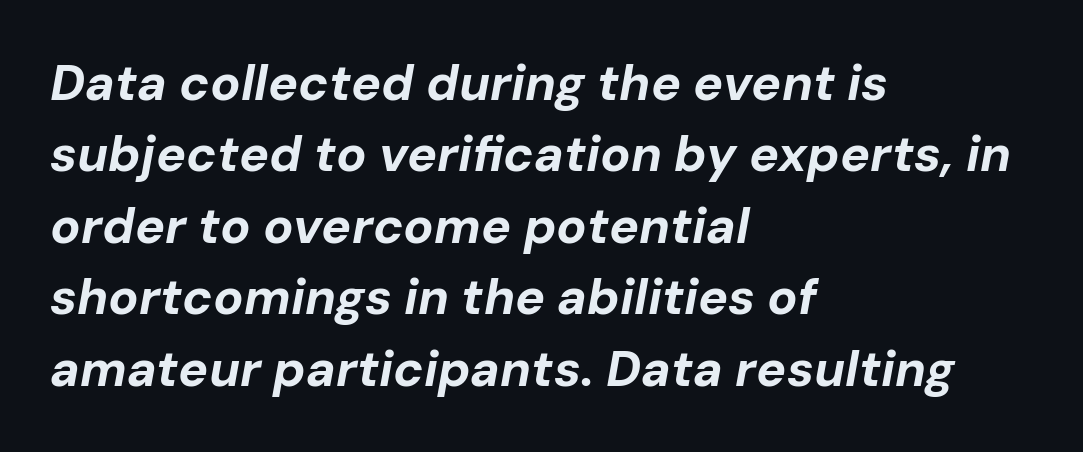
{"italic": "yes", "lean": "right", "slant_degrees": 10, "bold": "yes", "weight": "bold", "width": "normal", "stroke_contrast": "low", "x_height": "medium", "monospaced": "no", "underline": "no", "align": "left", "line_spacing": "normal", "line_spacing_ratio": 1.43, "letter_spacing": "normal", "letter_spacing_em": 0.0, "glyph_px": 50}
